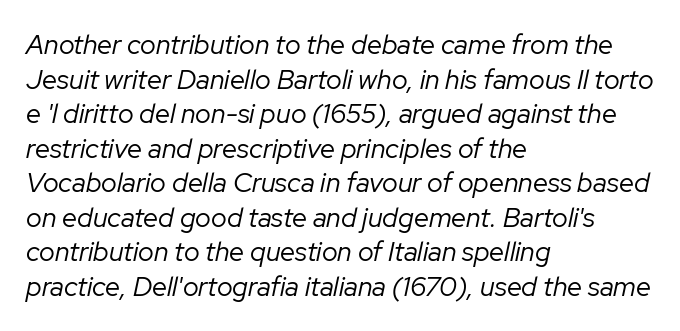
Q: Is the text bold? A: No.
Q: Is the text italic (slanted)? A: Yes, it leans right by about 12 degrees.
Q: Is the text underlined? A: No.
Q: How is the paragraph aligned? A: Left-aligned.
Q: Is the spacing between letters normal or unusually wide? A: Normal.
Q: Is the spacing between lines tight, normal or loose? A: Normal.
